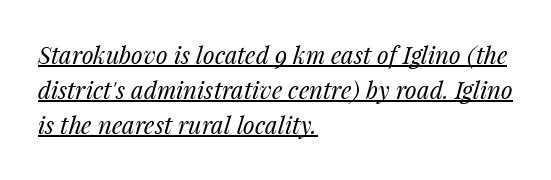
The image shows 24 px text type, italic (leaning right); set left-aligned, normal line spacing (1.46x), normal letter spacing, underlined.
